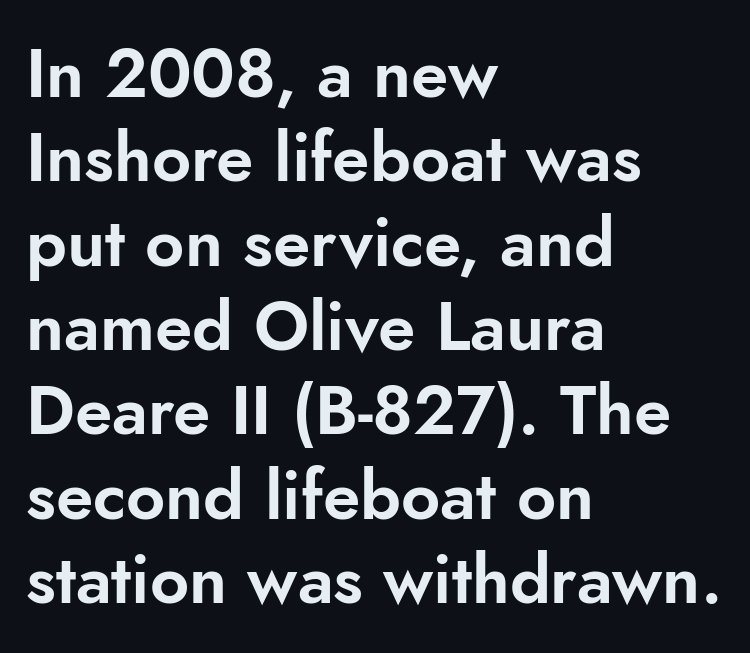
The rendering keeps characters at their native spacing. Does the type have serifs? No, each stem ends abruptly. A typesetter would mark this as roman, not italic. Is the block centered? No — it sits flush against the left margin. Bare-footed words on every line. Note the varied advance widths — an 'i' is clearly narrower than an 'm'.
